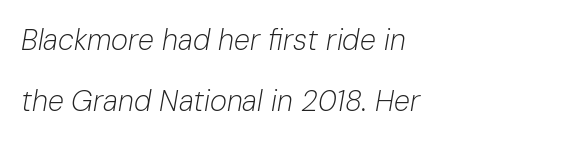
The line texture is even and compact thanks to regular tracking. A light-to-regular cut is what we see here. The paragraph has a hard left edge and a soft right edge. Note the varied advance widths — an 'i' is clearly narrower than an 'm'. If you drew a line through each stem, it would be angled.
